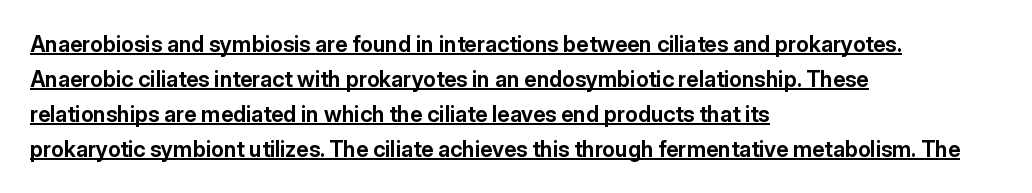
The space between consecutive lines is moderate. There is no visible air inserted between adjacent glyphs. A continuous stroke trails under the words, as in a hyperlink. In CSS terms this would be text-align: left.
